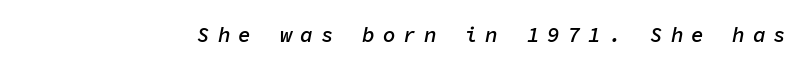
Q: Is the text bold? A: Semi-bold.
Q: Is the text italic (slanted)? A: Yes, it leans right by about 11 degrees.
Q: Is the text underlined? A: No.
Q: Is the spacing between letters normal or unusually wide? A: Unusually wide.
